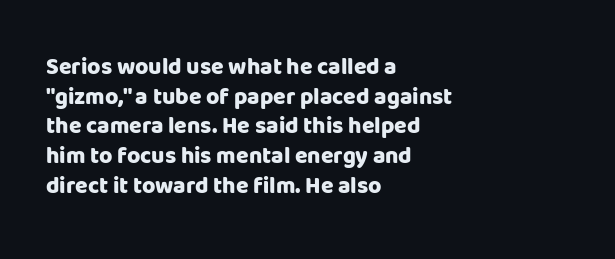
Q: Is the text bold? A: Yes.
Q: Is the text italic (slanted)? A: No, it is upright.
Q: Is the text underlined? A: No.
Q: How is the paragraph aligned? A: Left-aligned.
Q: Is the spacing between letters normal or unusually wide? A: Normal.
Q: Is the spacing between lines tight, normal or loose? A: Normal.
